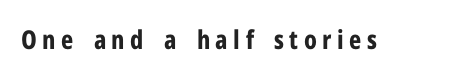
Q: Is the text bold? A: Yes.
Q: Is the text italic (slanted)? A: No, it is upright.
Q: Is the text underlined? A: No.
Q: Is the spacing between letters normal or unusually wide? A: Unusually wide.
